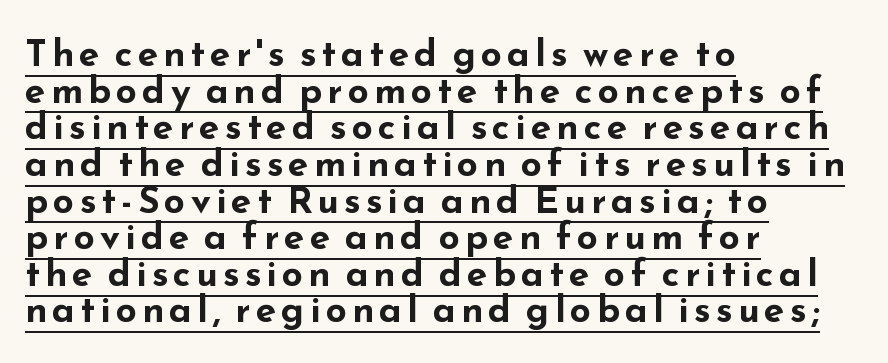
{"serif": "no", "italic": "no", "bold": "yes", "weight": "bold", "width": "wide", "stroke_contrast": "low", "x_height": "small", "monospaced": "no", "underline": "yes", "align": "left", "line_spacing": "tight", "line_spacing_ratio": 0.99, "glyph_px": 37}
